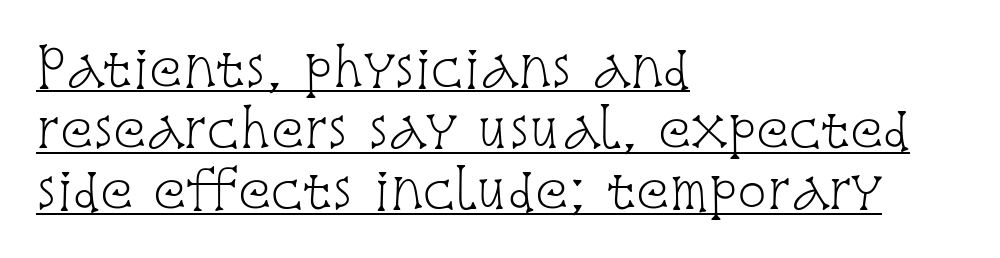
The image shows 49 px light, condensed serif type, upright; set left-aligned, normal line spacing (1.25x), normal letter spacing, underlined; low stroke contrast and a large x-height.
